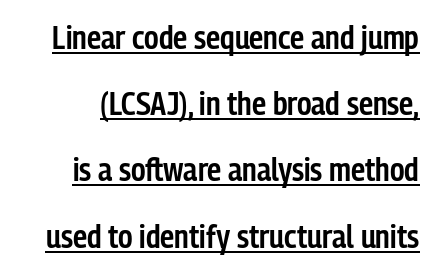
The image shows 32 px semibold, condensed sans-serif type, upright; set loose line spacing (2.07x), normal letter spacing, underlined; low stroke contrast and a medium x-height.
